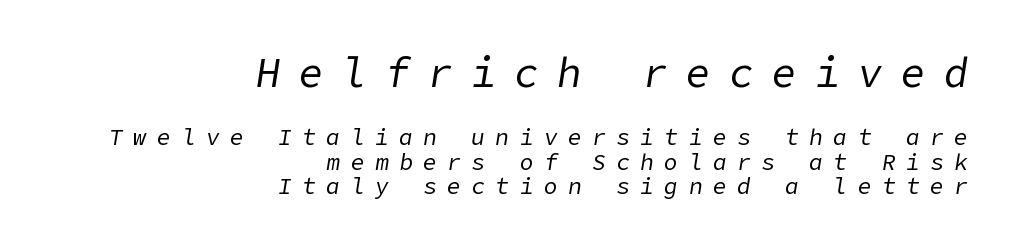
{"italic": "yes", "lean": "right", "slant_degrees": 9, "bold": "no", "weight": "regular", "width": "normal", "stroke_contrast": "low", "x_height": "medium", "underline": "no", "align": "right", "line_spacing": "tight", "line_spacing_ratio": 1.06, "letter_spacing": "wide", "letter_spacing_em": 0.45, "larger_block": "first", "size_ratio": 1.78, "glyph_px": 41}
